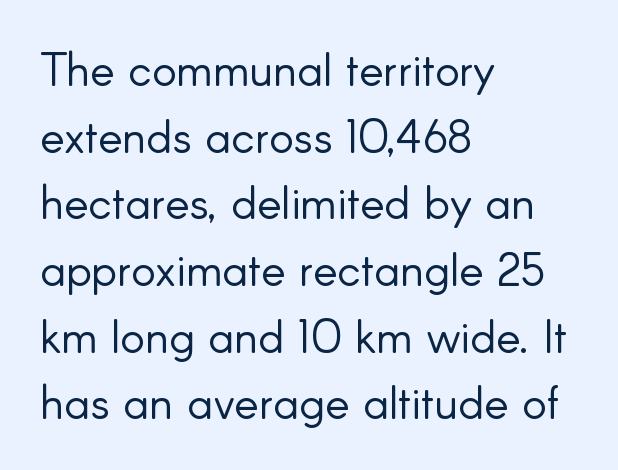
Q: Is the text bold? A: No.
Q: Is the text italic (slanted)? A: No, it is upright.
Q: Is the typeface a serif or a sans-serif typeface? A: Sans-serif.
Q: Is the text underlined? A: No.
Q: How is the paragraph aligned? A: Left-aligned.
Q: Is the spacing between letters normal or unusually wide? A: Normal.
Q: Is the spacing between lines tight, normal or loose? A: Normal.
Q: Width (condensed, normal, or wide)? A: Normal.
Q: Stroke contrast? A: Low.
Q: x-height? A: Small.
Q: Monospaced? A: No.
